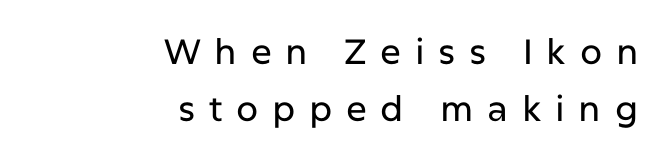
{"serif": "no", "italic": "no", "width": "normal", "stroke_contrast": "low", "x_height": "medium", "monospaced": "no", "underline": "no", "align": "right", "line_spacing": "normal", "line_spacing_ratio": 1.62, "letter_spacing": "wide", "letter_spacing_em": 0.39, "glyph_px": 35}
